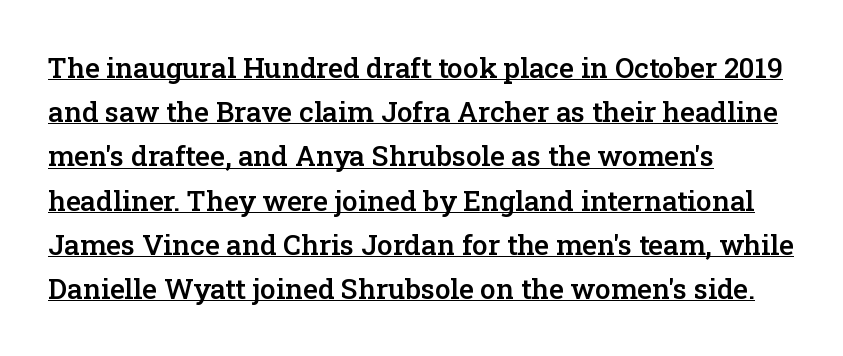
The image shows 28 px semibold serif type, upright; set left-aligned, normal line spacing (1.58x), normal letter spacing, underlined; low stroke contrast and a medium x-height.
